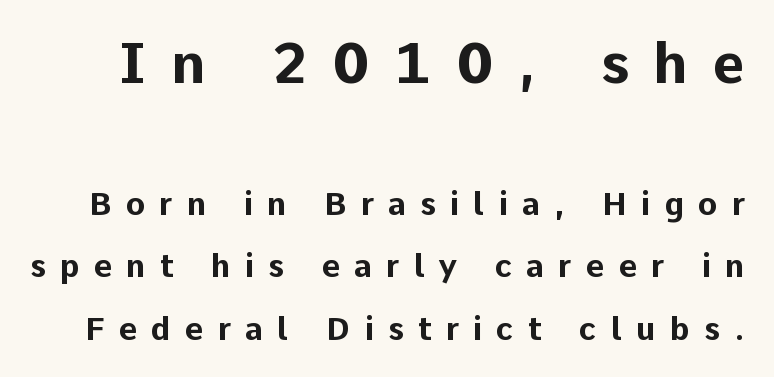
Q: Is the text bold? A: Yes.
Q: Is the text italic (slanted)? A: No, it is upright.
Q: Is the typeface a serif or a sans-serif typeface? A: Sans-serif.
Q: Is the text underlined? A: No.
Q: Is the spacing between letters normal or unusually wide? A: Unusually wide.
Q: Is the spacing between lines tight, normal or loose? A: Loose.
Q: Which block of text is set in a larger size, the first (top) or the second (bottom)? A: The first (top) one.
Q: Width (condensed, normal, or wide)? A: Normal.
Q: Stroke contrast? A: Low.
Q: x-height? A: Medium.
Q: Monospaced? A: No.
